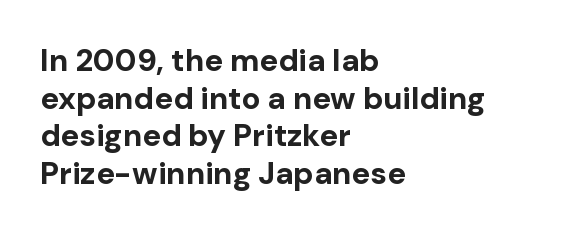
The image shows 31 px bold sans-serif type, upright; set left-aligned, line spacing 1.21x, normal letter spacing, not underlined; low stroke contrast and a medium x-height.
